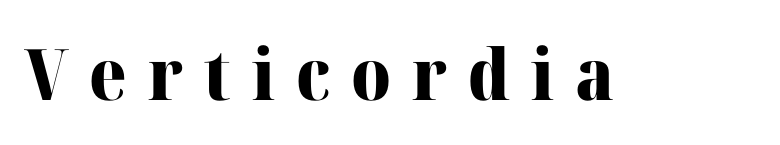
{"serif": "yes", "italic": "no", "bold": "yes", "weight": "heavy", "width": "normal", "stroke_contrast": "high", "x_height": "medium", "monospaced": "no", "underline": "no", "letter_spacing": "wide", "letter_spacing_em": 0.29, "glyph_px": 71}
